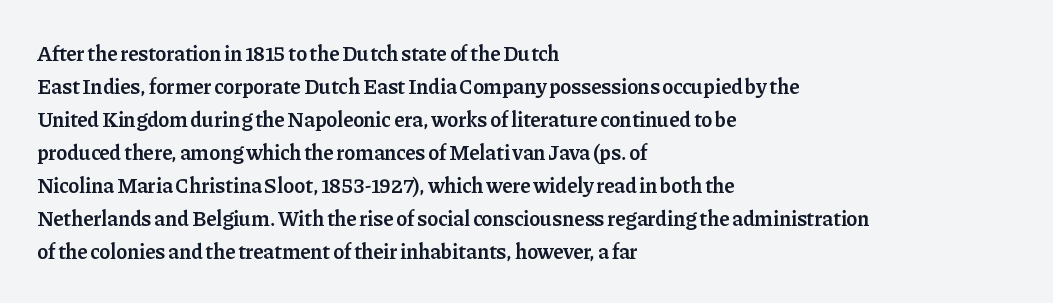
Q: Is the text bold? A: Semi-bold.
Q: Is the text italic (slanted)? A: No, it is upright.
Q: Is the text underlined? A: No.
Q: How is the paragraph aligned? A: Left-aligned.
Q: Is the spacing between letters normal or unusually wide? A: Normal.
Q: Is the spacing between lines tight, normal or loose? A: Normal.
